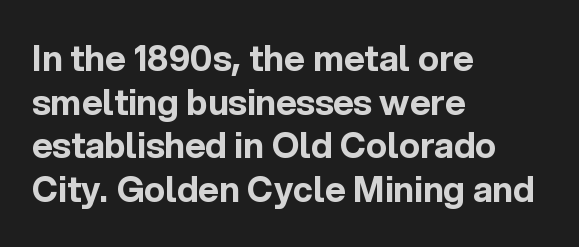
Q: Is the text bold? A: Yes.
Q: Is the text italic (slanted)? A: No, it is upright.
Q: Is the typeface a serif or a sans-serif typeface? A: Sans-serif.
Q: Is the text underlined? A: No.
Q: How is the paragraph aligned? A: Left-aligned.
Q: Is the spacing between letters normal or unusually wide? A: Normal.
Q: Is the spacing between lines tight, normal or loose? A: Normal.
Q: Width (condensed, normal, or wide)? A: Normal.
Q: x-height? A: Medium.
Q: Monospaced? A: No.
